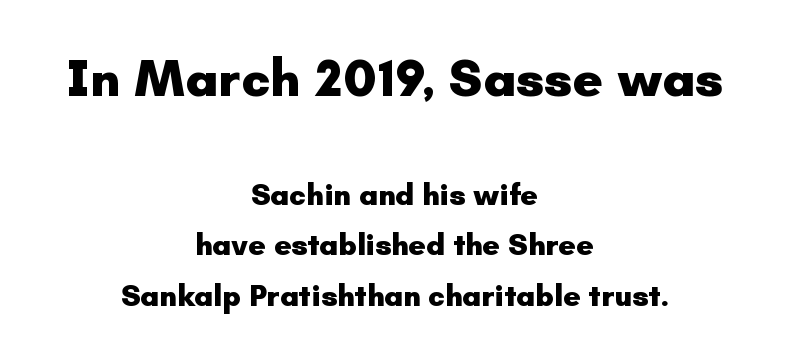
Q: Is the text bold? A: Yes.
Q: Is the text italic (slanted)? A: No, it is upright.
Q: Is the typeface a serif or a sans-serif typeface? A: Sans-serif.
Q: Is the text underlined? A: No.
Q: How is the paragraph aligned? A: Centered.
Q: Is the spacing between letters normal or unusually wide? A: Normal.
Q: Is the spacing between lines tight, normal or loose? A: Normal.
Q: Which block of text is set in a larger size, the first (top) or the second (bottom)? A: The first (top) one.
Q: Width (condensed, normal, or wide)? A: Normal.
Q: Stroke contrast? A: Low.
Q: x-height? A: Small.
Q: Monospaced? A: No.
